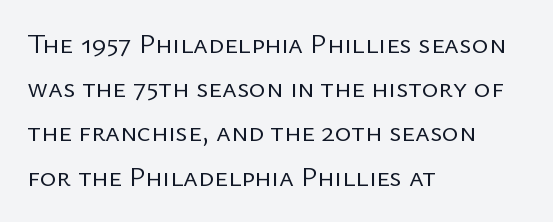
Q: Is the text bold? A: No.
Q: Is the text italic (slanted)? A: No, it is upright.
Q: Is the typeface a serif or a sans-serif typeface? A: Sans-serif.
Q: Is the text underlined? A: No.
Q: How is the paragraph aligned? A: Left-aligned.
Q: Is the spacing between letters normal or unusually wide? A: Normal.
Q: Is the spacing between lines tight, normal or loose? A: Normal.
Q: Width (condensed, normal, or wide)? A: Normal.
Q: Stroke contrast? A: Low.
Q: x-height? A: Medium.
Q: Monospaced? A: No.
